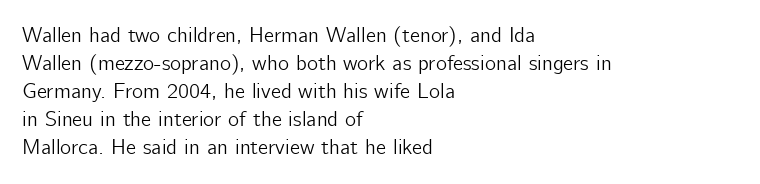
If you measured baseline to baseline, you'd find a middling distance. Descenders are the only things crossing below the line. The lines in this sample share a left origin and differ only in where they stop. Letter spacing: default. Quick note: not italic, upright.
